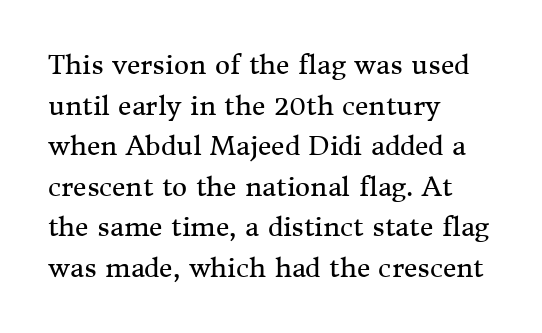
{"italic": "no", "bold": "no", "underline": "no", "align": "left", "line_spacing": "normal", "line_spacing_ratio": 1.56, "letter_spacing": "normal", "letter_spacing_em": 0.0, "glyph_px": 26}
